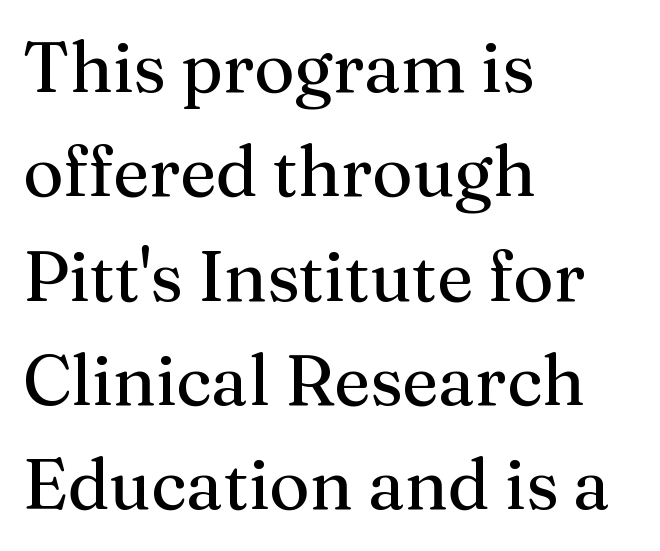
{"serif": "yes", "italic": "no", "bold": "no", "weight": "regular", "width": "normal", "stroke_contrast": "medium", "x_height": "medium", "monospaced": "no", "underline": "no", "align": "left", "line_spacing": "normal", "line_spacing_ratio": 1.49, "letter_spacing": "normal", "letter_spacing_em": 0.0, "glyph_px": 70}
